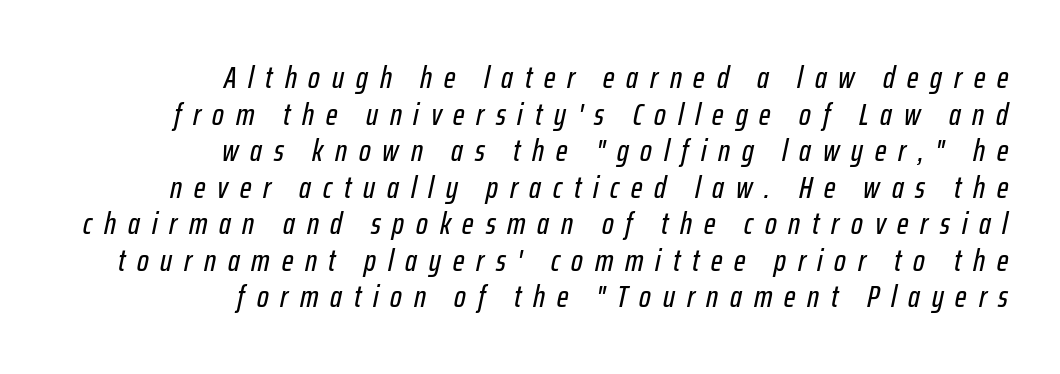
{"italic": "yes", "lean": "right", "slant_degrees": 12, "width": "condensed", "stroke_contrast": "low", "x_height": "medium", "monospaced": "no", "underline": "no", "align": "right", "line_spacing_ratio": 1.18, "letter_spacing": "wide", "letter_spacing_em": 0.38, "glyph_px": 31}
